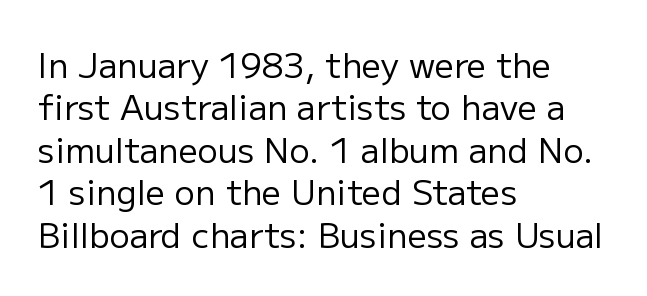
Q: Is the text bold? A: No.
Q: Is the text italic (slanted)? A: No, it is upright.
Q: Is the typeface a serif or a sans-serif typeface? A: Sans-serif.
Q: Is the text underlined? A: No.
Q: How is the paragraph aligned? A: Left-aligned.
Q: Is the spacing between letters normal or unusually wide? A: Normal.
Q: Is the spacing between lines tight, normal or loose? A: Normal.
Q: Width (condensed, normal, or wide)? A: Normal.
Q: Stroke contrast? A: Low.
Q: x-height? A: Medium.
Q: Monospaced? A: No.
